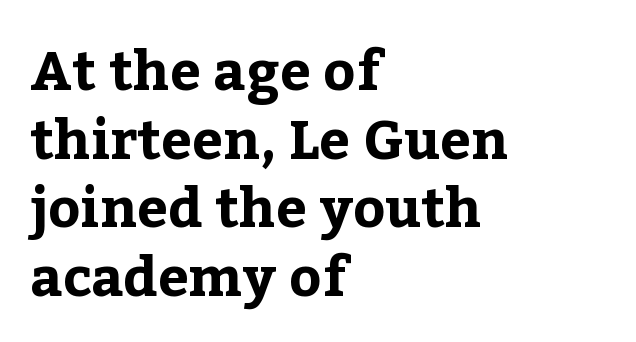
The image shows 55 px bold serif type, upright; set left-aligned, normal line spacing (1.25x), normal letter spacing, not underlined; low stroke contrast and a medium x-height.
